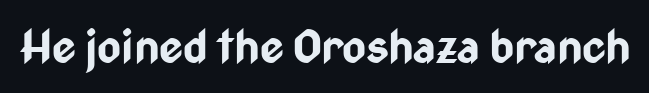
{"serif": "no", "italic": "no", "bold": "yes", "weight": "bold", "width": "condensed", "stroke_contrast": "low", "x_height": "medium", "monospaced": "no", "underline": "no", "letter_spacing": "normal", "letter_spacing_em": 0.0, "glyph_px": 46}
